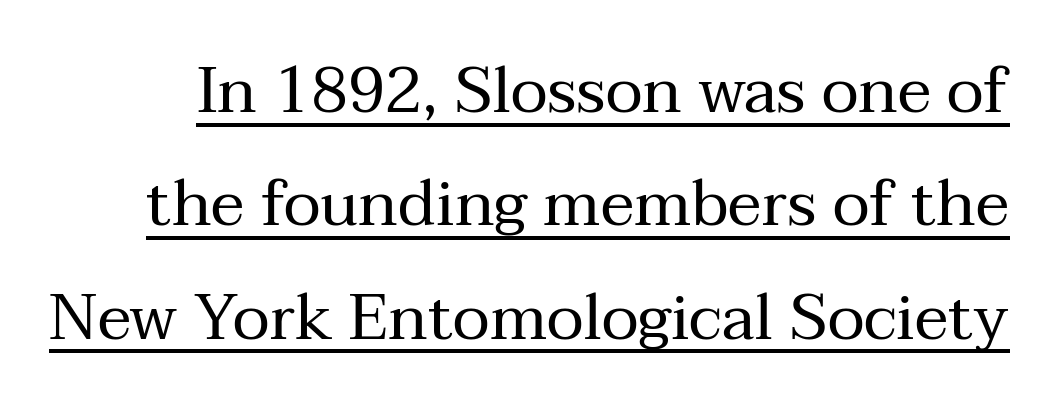
Letterform terminals end in serifs throughout the passage. Counters stay open thanks to moderate or lighter strokes. The typesetter has applied underlining to the passage shown. The gaps between neighbouring characters are ordinary and unremarkable. The letters advance in unequal steps, a hallmark of proportional type. Posture: upright roman.
